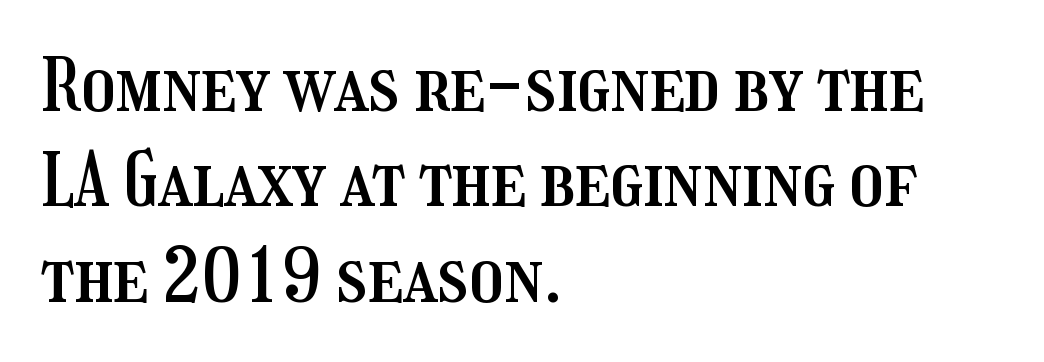
Do the letters lean? They stand straight. Think of a printed novel: that variable character pitch is what you see here. Tracking here is standard; glyphs follow each other at the usual distance. The typesetter chose a ragged-right arrangement here. Line spacing here is normal.
